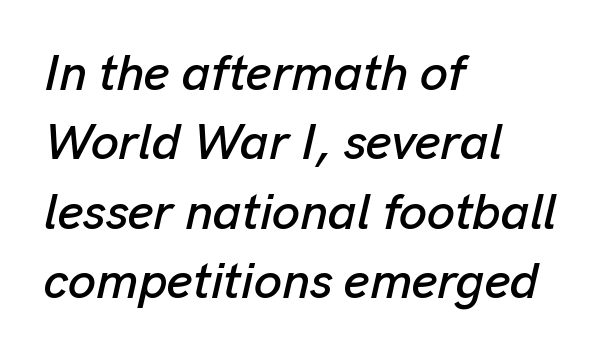
{"italic": "yes", "lean": "right", "slant_degrees": 13, "width": "normal", "stroke_contrast": "low", "x_height": "medium", "monospaced": "no", "underline": "no", "align": "left", "line_spacing": "normal", "line_spacing_ratio": 1.39, "letter_spacing": "normal", "letter_spacing_em": 0.0, "glyph_px": 50}
